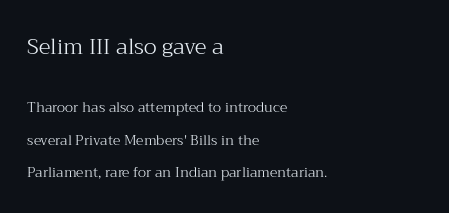
Q: Is the text bold? A: No.
Q: Is the text italic (slanted)? A: No, it is upright.
Q: Is the text underlined? A: No.
Q: How is the paragraph aligned? A: Left-aligned.
Q: Is the spacing between letters normal or unusually wide? A: Normal.
Q: Is the spacing between lines tight, normal or loose? A: Loose.
Q: Which block of text is set in a larger size, the first (top) or the second (bottom)? A: The first (top) one.
